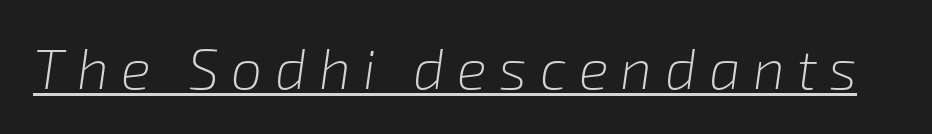
{"italic": "yes", "lean": "right", "slant_degrees": 8, "bold": "no", "weight": "light", "width": "normal", "stroke_contrast": "low", "x_height": "medium", "monospaced": "no", "underline": "yes", "letter_spacing": "wide", "letter_spacing_em": 0.22, "glyph_px": 56}
